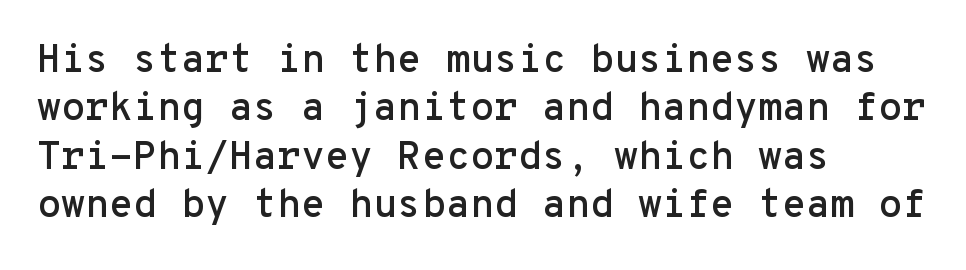
{"serif": "no", "italic": "no", "width": "normal", "stroke_contrast": "low", "x_height": "medium", "monospaced": "yes", "underline": "no", "align": "left", "line_spacing_ratio": 1.24, "letter_spacing": "normal", "letter_spacing_em": 0.0, "glyph_px": 39}
